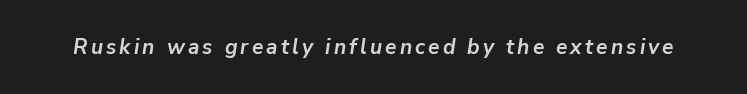
Thick stems and heavy bowls — unmistakably bold. If you drew a line through each stem, it would be angled. Bare-footed words on every line.
